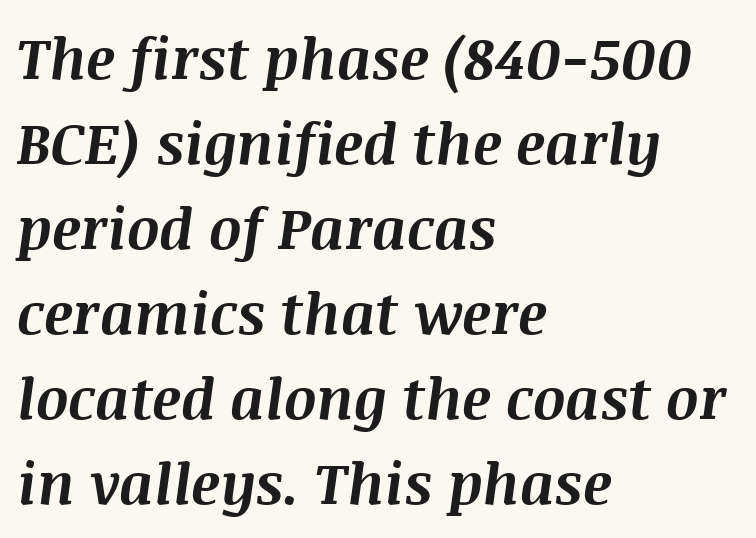
The image shows 57 px bold type, italic (leaning right); set left-aligned, normal line spacing (1.49x), normal letter spacing, not underlined; medium stroke contrast and a large x-height.
